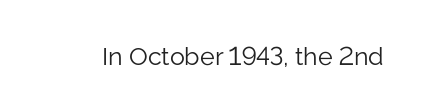
The rendering keeps characters at their native spacing. The font sits on the lighter half of the weight spectrum, regular included. Quick note: underline off. Is there any slant? The stems are plumb.
